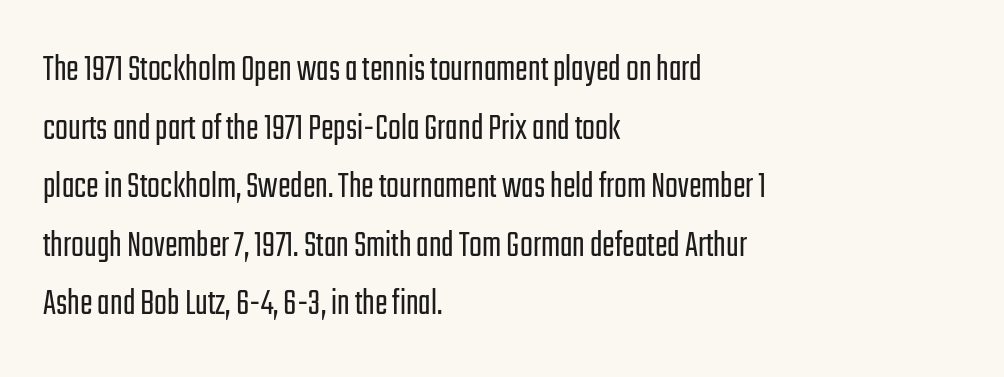
{"serif": "no", "italic": "no", "bold": "no", "weight": "light", "width": "condensed", "stroke_contrast": "low", "x_height": "medium", "monospaced": "no", "underline": "no", "align": "left", "line_spacing": "normal", "line_spacing_ratio": 1.54, "letter_spacing": "normal", "letter_spacing_em": 0.0, "glyph_px": 38}
